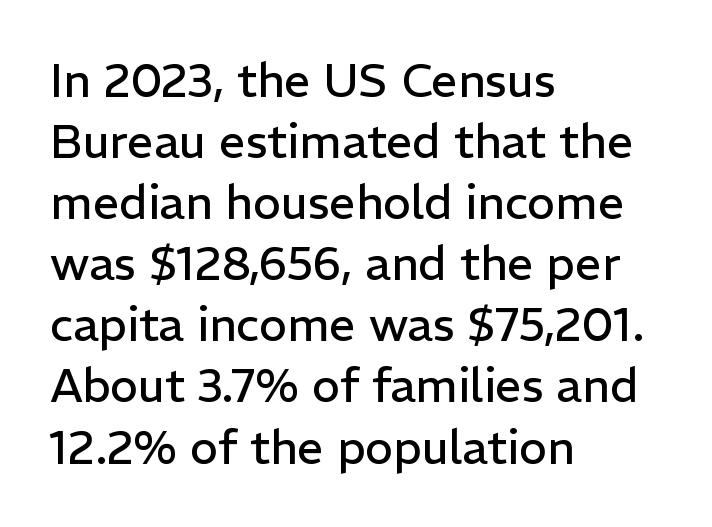
Every row of glyphs begins at an identical x-position on the left. The passage shown is typeset with a sans-serif family. Do the letters lean? They stand straight. Rows of type keep a routine distance in the vertical direction. Glance below the letters and you will spot only blank space. Compared with a typical body face, this is equally light or lighter still.
